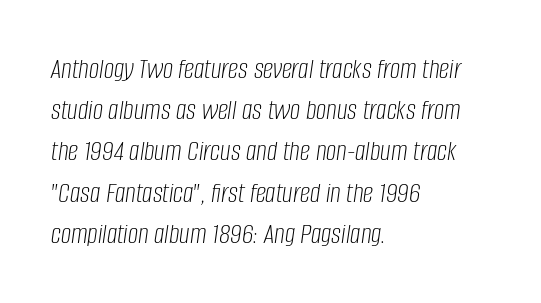
What's the leading like? Ordinary, nothing unusual. Style check: oblique. Reading down the block, your eye returns to a fixed left position each line. The space directly below the letters is spotless. Nothing heavy about these letters — not bold at all. Glyph-to-glyph distance matches everyday printed text.
